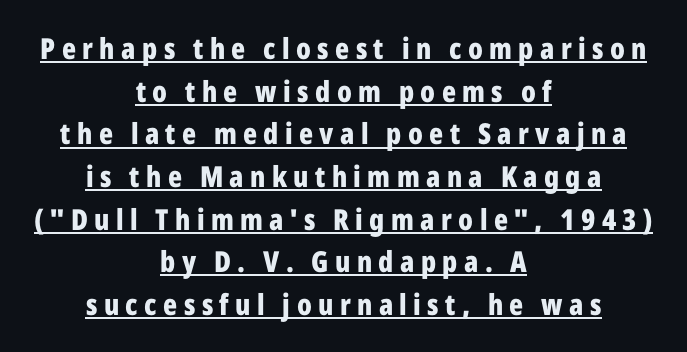
Letterform terminals end flat and unadorned throughout the passage. The specimen reads as upright at a glance. Every row of glyphs is offset so its center matches the block's center. The vertical gap from one line to the next is medium.
